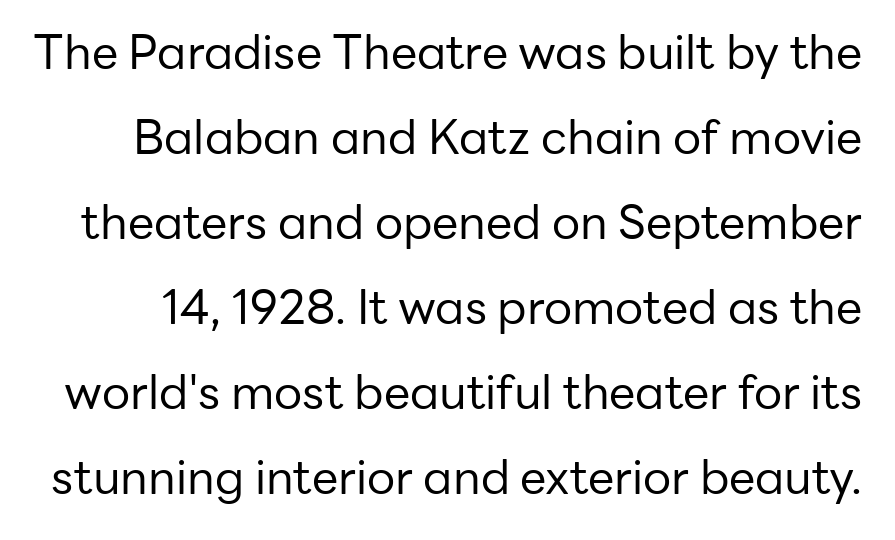
Underlining? Definitely not there. The font sits on the lighter half of the weight spectrum, regular included. Spacing verdict: proportional, widths tailored to each character. The tracking reads as untouched default to a designer's eye.
